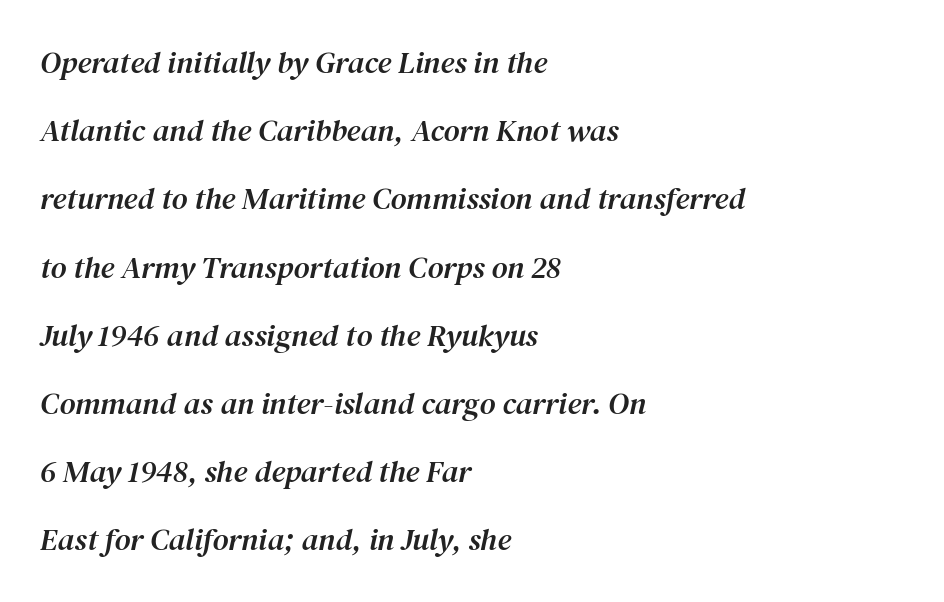
{"serif": "yes", "italic": "yes", "lean": "right", "slant_degrees": 12, "width": "normal", "stroke_contrast": "medium", "x_height": "medium", "monospaced": "no", "underline": "no", "align": "left", "line_spacing": "loose", "line_spacing_ratio": 2.2, "letter_spacing": "normal", "letter_spacing_em": 0.0, "glyph_px": 31}
